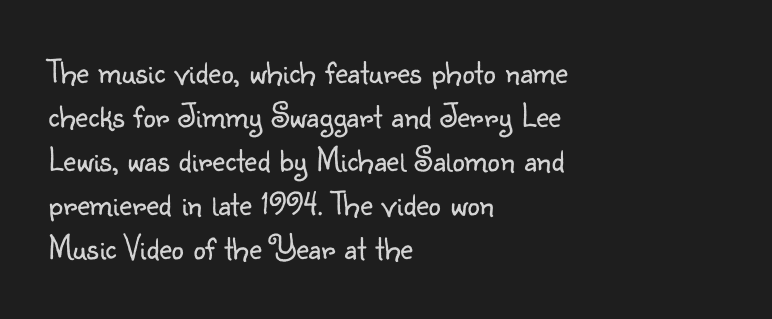
Tall strokes in this sample are plumb rather than angled. The characters are drawn with everyday or finer stroke widths. You can tell from the bare stems that sans-serif type was used. Underline: absent. These lines are rendered in a variable-pitch font. Leading matches the norm, producing a regular column.
